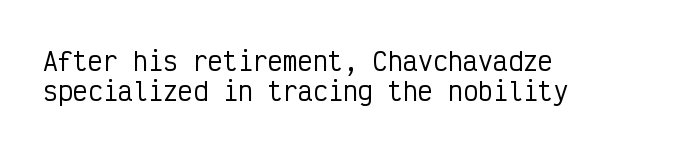
Words float on clear page, feet unadorned. There is no visible air inserted between adjacent glyphs. Ascenders rise straight up at ninety degrees. Casual observation: everything's shoved over to the left.
